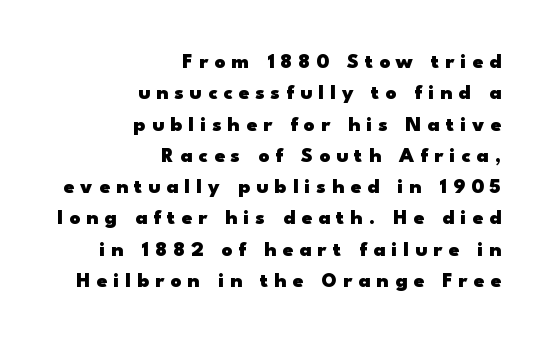
{"italic": "no", "bold": "yes", "underline": "no", "align": "right", "line_spacing": "normal", "line_spacing_ratio": 1.49, "letter_spacing": "wide", "letter_spacing_em": 0.29, "glyph_px": 21}
